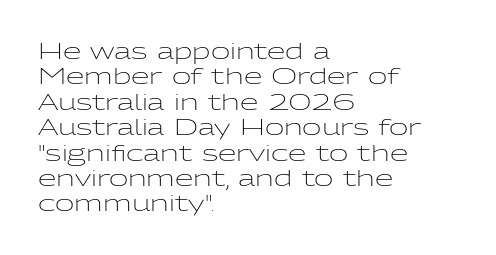
{"italic": "no", "bold": "no", "underline": "no", "align": "left", "line_spacing_ratio": 1.21, "letter_spacing": "normal", "letter_spacing_em": 0.0, "glyph_px": 21}
